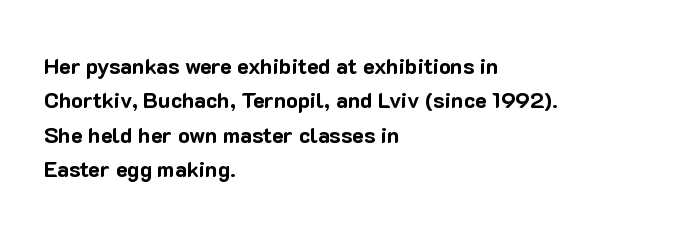
{"italic": "no", "bold": "yes", "underline": "no", "align": "left", "line_spacing": "normal", "line_spacing_ratio": 1.56, "letter_spacing": "normal", "letter_spacing_em": 0.0, "glyph_px": 22}
